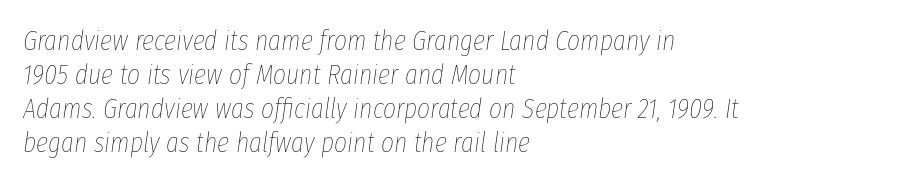
Check the space under the baseline: it is left empty. The lines are quadded left. This sample uses plain, unmodified letter spacing. The typesetting does not lean heavy: it is not bold.
